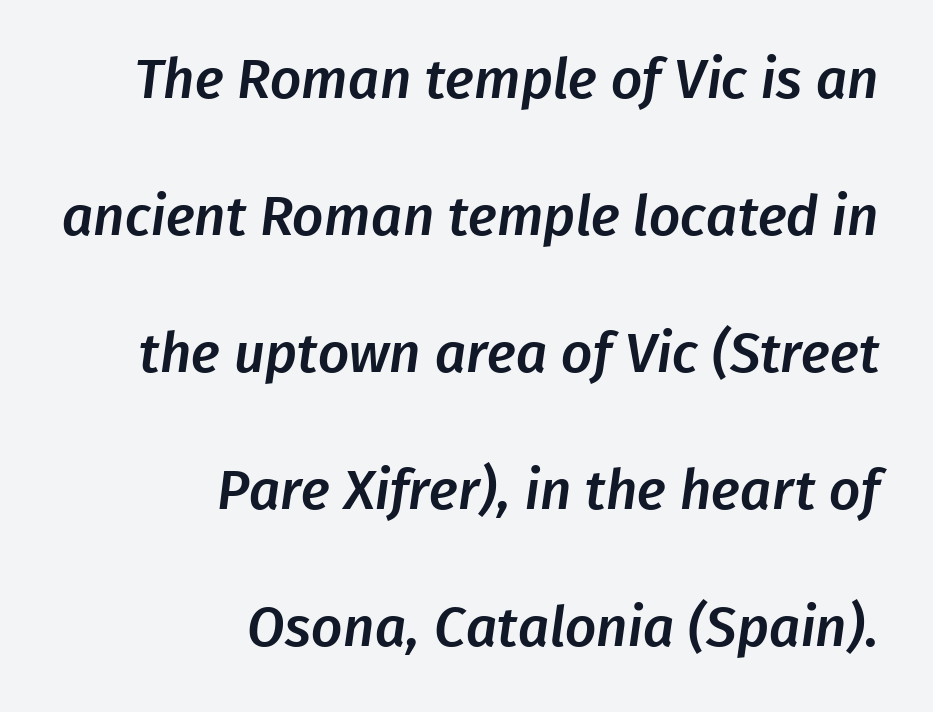
Q: Is the typeface a serif or a sans-serif typeface? A: Sans-serif.
Q: Is the text underlined? A: No.
Q: How is the paragraph aligned? A: Right-aligned.
Q: Is the spacing between letters normal or unusually wide? A: Normal.
Q: Is the spacing between lines tight, normal or loose? A: Loose.
Q: Width (condensed, normal, or wide)? A: Normal.
Q: Stroke contrast? A: Low.
Q: x-height? A: Medium.
Q: Monospaced? A: No.
